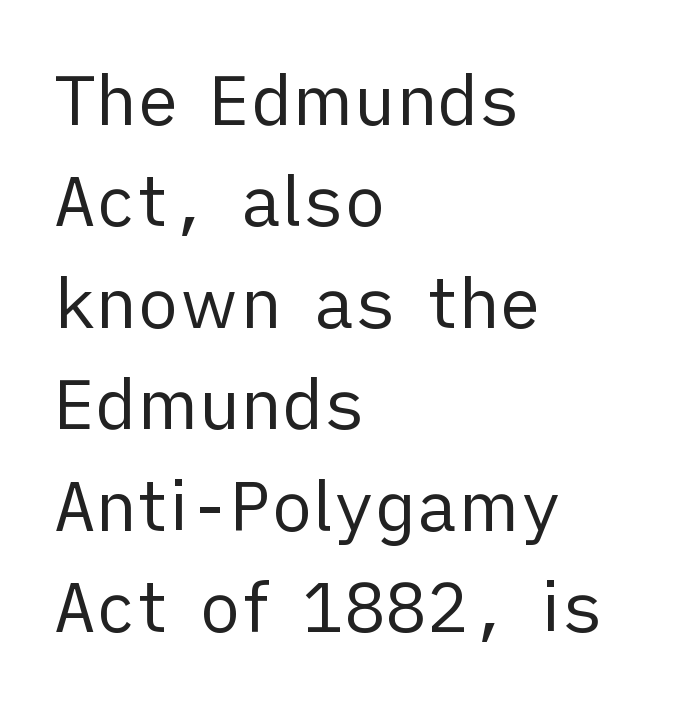
Short note: letters normally spaced. Serifs: no, the terminals of the letterforms are clean. Only glyphs here, with clear space below each row. No chunkiness to these letters — they're not bold. Reading down the column, the eye jumps a familiar distance to each next line. No italicization has been applied; the sample stays upright.
